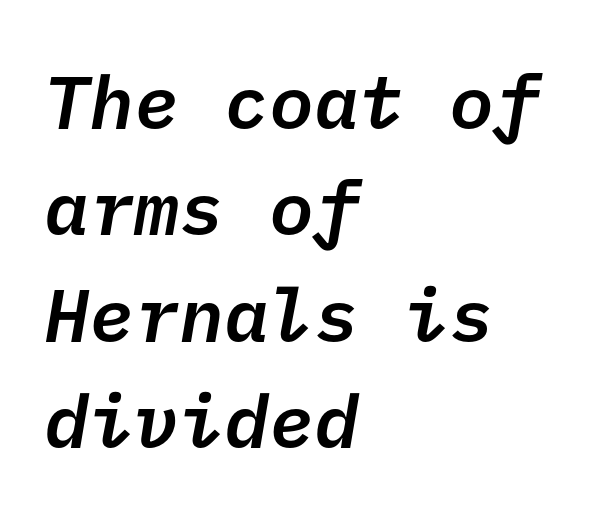
The image shows 75 px semibold sans-serif type; set left-aligned, normal line spacing (1.42x), normal letter spacing, not underlined; low stroke contrast and a medium x-height.
